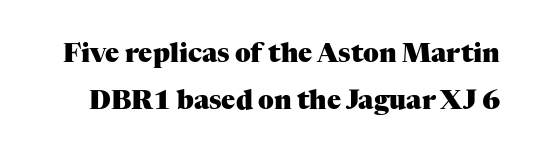
Posture: vertical. Descenders are the only things crossing below the line. Students, note that the glyphs here touch the page at normal intervals. You'd pick this weight for a headline — it's a proper bold.
